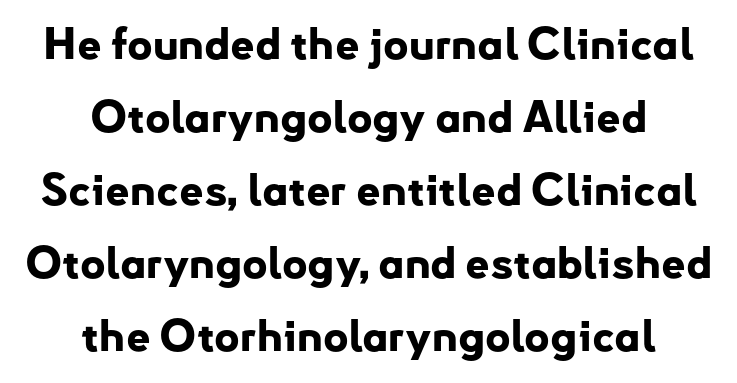
Q: Is the text bold? A: Yes.
Q: Is the text italic (slanted)? A: No, it is upright.
Q: Is the typeface a serif or a sans-serif typeface? A: Sans-serif.
Q: Is the text underlined? A: No.
Q: How is the paragraph aligned? A: Centered.
Q: Is the spacing between letters normal or unusually wide? A: Normal.
Q: Is the spacing between lines tight, normal or loose? A: Normal.
Q: Width (condensed, normal, or wide)? A: Normal.
Q: Stroke contrast? A: Low.
Q: x-height? A: Small.
Q: Monospaced? A: No.
